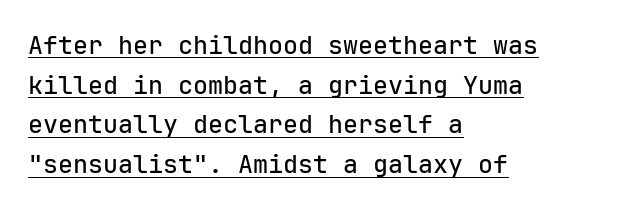
Q: Is the text italic (slanted)? A: No, it is upright.
Q: Is the text underlined? A: Yes.
Q: How is the paragraph aligned? A: Left-aligned.
Q: Is the spacing between letters normal or unusually wide? A: Normal.
Q: Is the spacing between lines tight, normal or loose? A: Normal.
